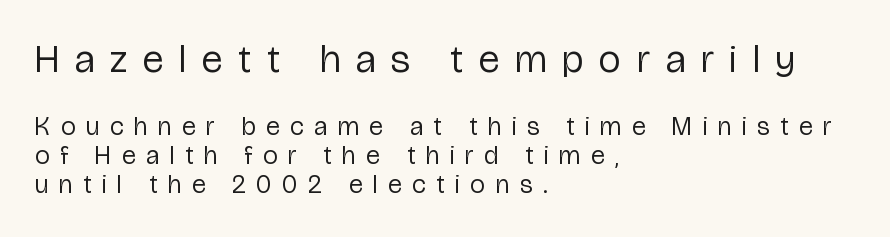
Ordinary non-slanted type is in use. A light-to-regular cut is what we see here. Type style note: lacks serifs. Size contrast runs from large at the top to small at the bottom. All the whitespace from short lines collects on the right.
